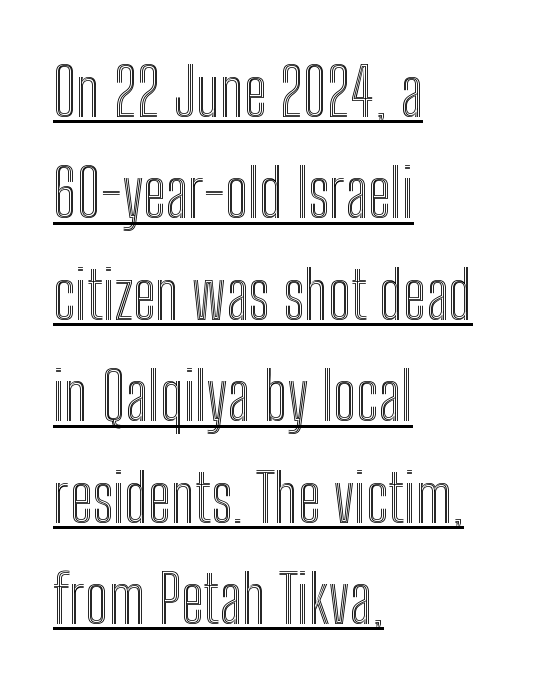
The image shows 65 px condensed type, upright; set left-aligned, normal line spacing (1.56x), normal letter spacing, underlined; a medium x-height.
